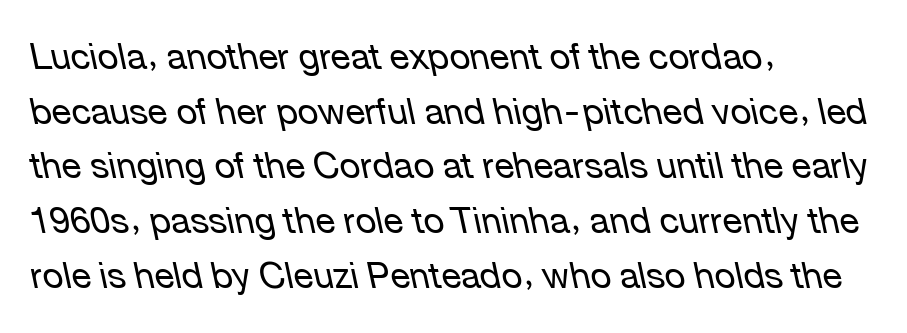
The image shows 36 px regular-weight type, italic (leaning left); set left-aligned, normal line spacing (1.52x), normal letter spacing, not underlined; low stroke contrast and a medium x-height.
